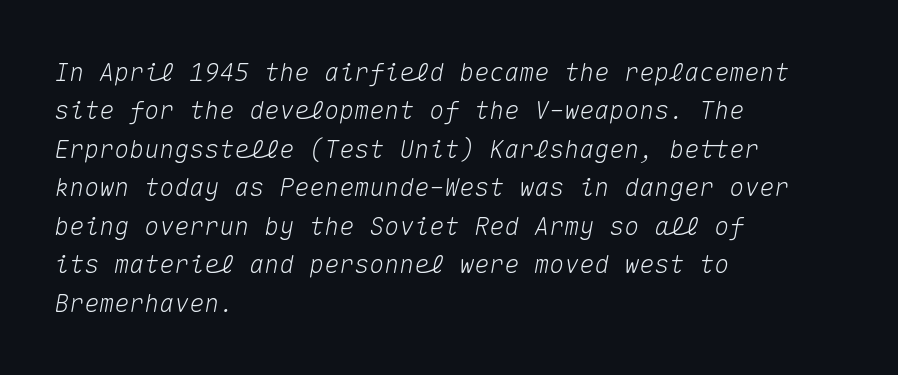
The image shows 25 px text type, italic (leaning right); set left-aligned, normal line spacing (1.54x), normal letter spacing, not underlined.
